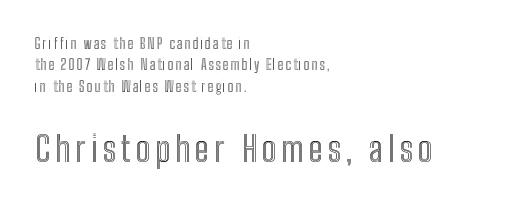
Q: Is the text italic (slanted)? A: No, it is upright.
Q: Is the text underlined? A: No.
Q: How is the paragraph aligned? A: Left-aligned.
Q: Is the spacing between lines tight, normal or loose? A: Normal.
Q: Which block of text is set in a larger size, the first (top) or the second (bottom)? A: The second (bottom) one.
Q: Width (condensed, normal, or wide)? A: Condensed.
Q: x-height? A: Medium.
Q: Monospaced? A: No.
